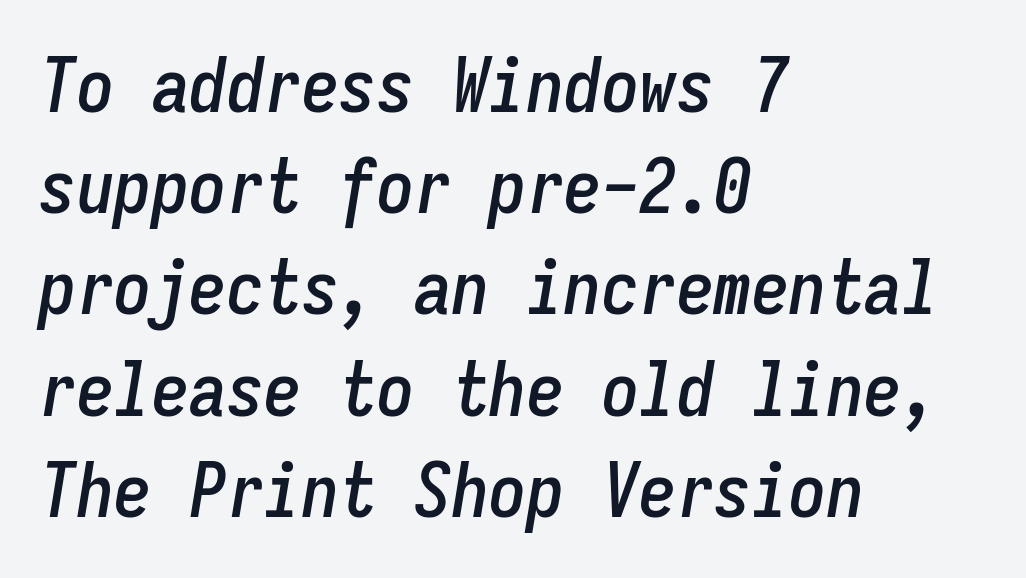
The image shows 75 px condensed type, italic (leaning right), monospaced; set left-aligned, normal line spacing (1.35x), normal letter spacing, not underlined; low stroke contrast and a medium x-height.
